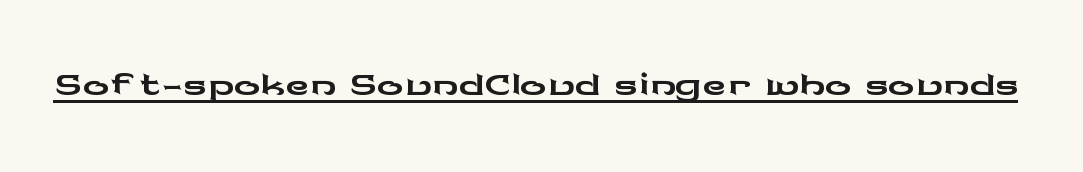
The image shows 65 px wide sans-serif type, upright; set normal letter spacing, underlined; low stroke contrast and a medium x-height.
